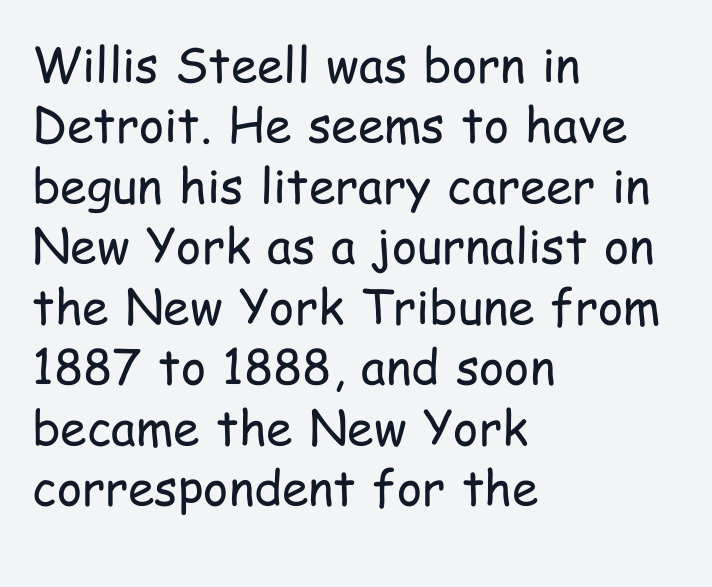
Q: Is the text bold? A: No.
Q: Is the text italic (slanted)? A: No, it is upright.
Q: Is the typeface a serif or a sans-serif typeface? A: Sans-serif.
Q: Is the text underlined? A: No.
Q: How is the paragraph aligned? A: Left-aligned.
Q: Is the spacing between letters normal or unusually wide? A: Normal.
Q: Is the spacing between lines tight, normal or loose? A: Normal.
Q: Width (condensed, normal, or wide)? A: Condensed.
Q: Stroke contrast? A: Low.
Q: x-height? A: Medium.
Q: Monospaced? A: No.
